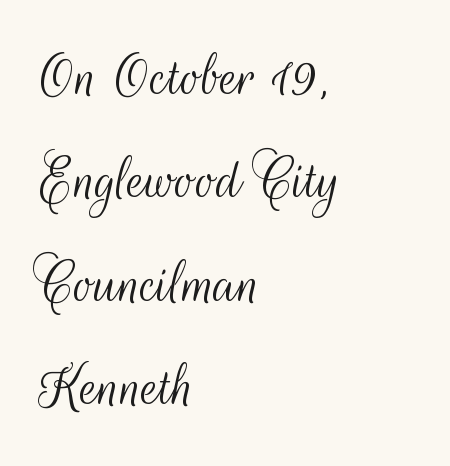
The image shows 65 px light, condensed sans-serif type; set left-aligned, normal line spacing (1.59x), normal letter spacing, not underlined; medium stroke contrast and a small x-height.
